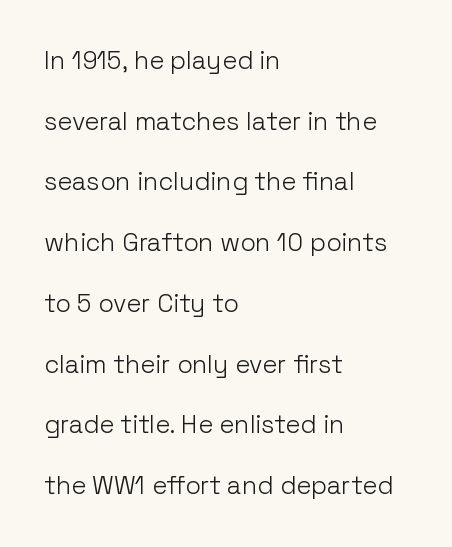
Q: Is the text bold? A: No.
Q: Is the text italic (slanted)? A: No, it is upright.
Q: Is the text underlined? A: No.
Q: How is the paragraph aligned? A: Left-aligned.
Q: Is the spacing between letters normal or unusually wide? A: Normal.
Q: Is the spacing between lines tight, normal or loose? A: Loose.
